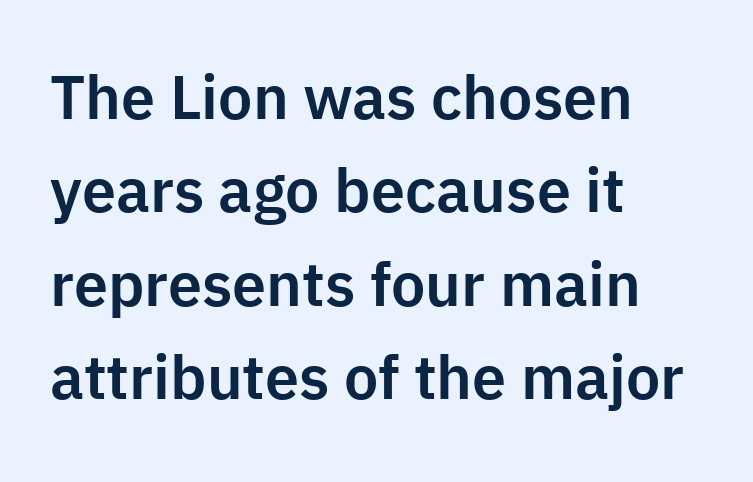
These lines keep a tight, regular rhythm from letter to letter. Does the leading feel generous? No, just average. Observe the absence of serifs on each vertical stroke in this sample. Every row of glyphs begins at an identical x-position on the left. Proportional: the letters do not fall into vertical columns.
